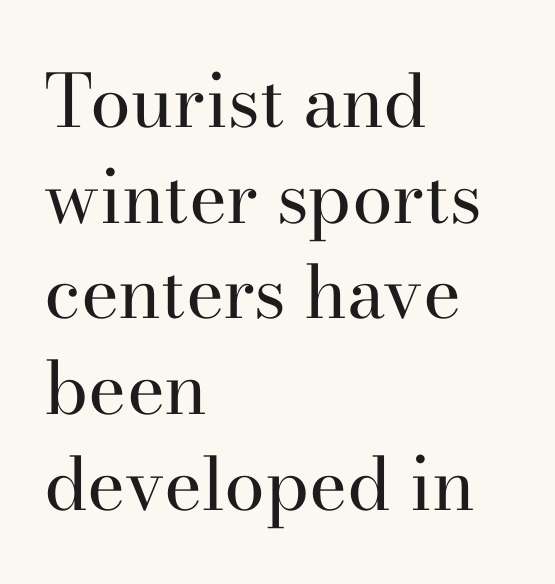
The image shows 73 px regular-weight serif type, upright; set left-aligned, normal line spacing (1.31x), normal letter spacing, not underlined; high stroke contrast and a small x-height.
